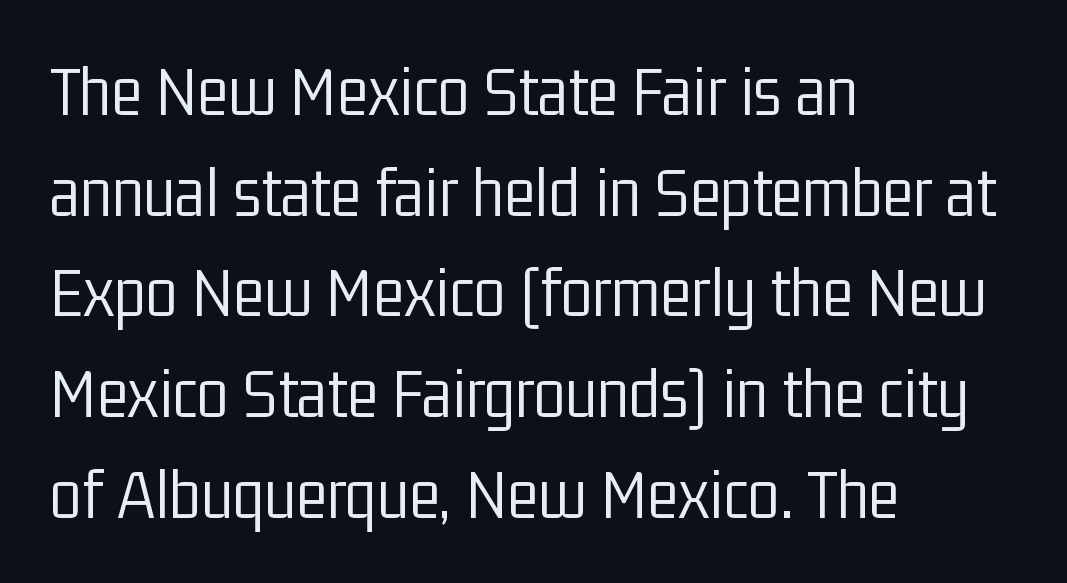
The image shows 73 px light, condensed sans-serif type, upright; set left-aligned, normal line spacing (1.38x), normal letter spacing, not underlined; low stroke contrast and a medium x-height.
